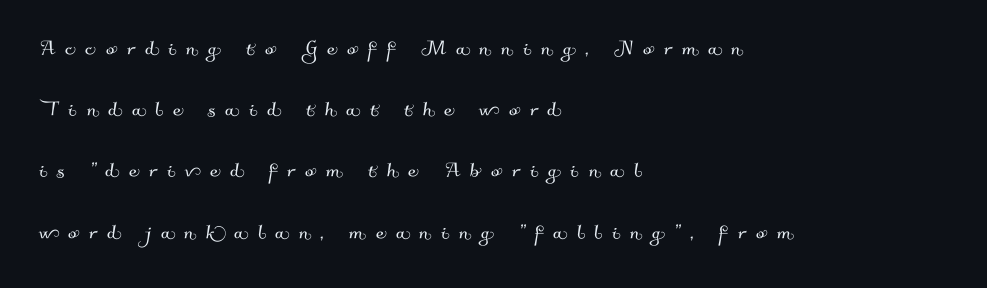
The string is rendered with underlining switched off. The space between consecutive lines is lavish. Tracking here is generous; glyphs stand well apart from one another. These lines stack with their left ends in a neat column.
